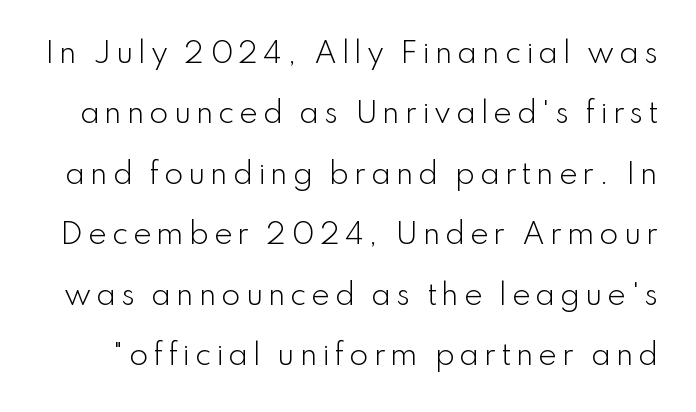
Unlike a traditional serif, this face leaves its strokes unadorned. The typography opts for an upright posture over an oblique one. Check under the words: just untouched page. Leading is clearly above the norm, producing a sparse column. Think of a printed novel: that variable character pitch is what you see here. The characters are drawn with everyday or finer stroke widths.
